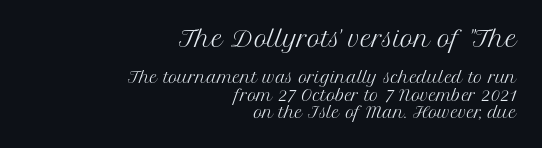
{"bold": "no", "underline": "no", "align": "right", "line_spacing_ratio": 1.17, "letter_spacing": "normal", "letter_spacing_em": 0.0, "larger_block": "first", "size_ratio": 1.47, "glyph_px": 22}
